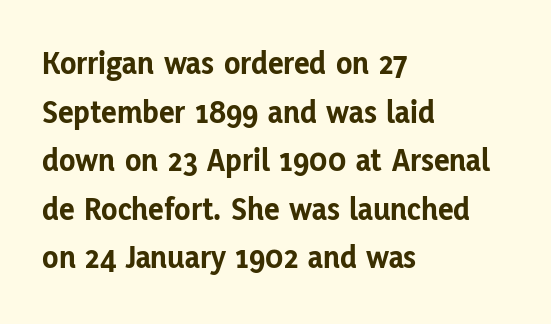
The image shows 33 px bold sans-serif type, upright; set left-aligned, normal line spacing (1.47x), normal letter spacing, not underlined; low stroke contrast and a medium x-height.
